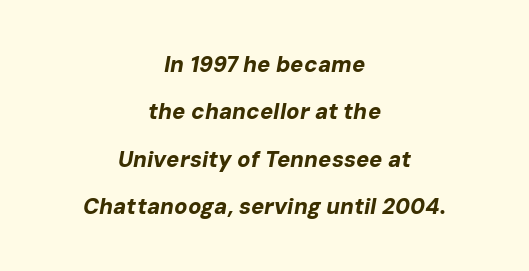
{"italic": "yes", "lean": "right", "slant_degrees": 10, "bold": "yes", "underline": "no", "align": "center", "line_spacing": "loose", "line_spacing_ratio": 2.15, "letter_spacing": "normal", "letter_spacing_em": 0.0, "glyph_px": 22}
